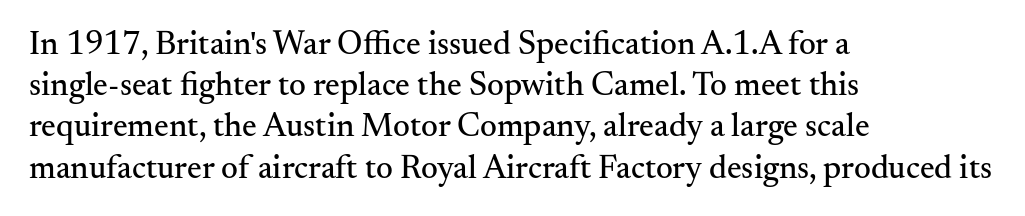
{"serif": "yes", "italic": "no", "width": "normal", "stroke_contrast": "medium", "x_height": "small", "monospaced": "no", "underline": "no", "align": "left", "line_spacing": "normal", "line_spacing_ratio": 1.25, "letter_spacing": "normal", "letter_spacing_em": 0.0, "glyph_px": 33}
